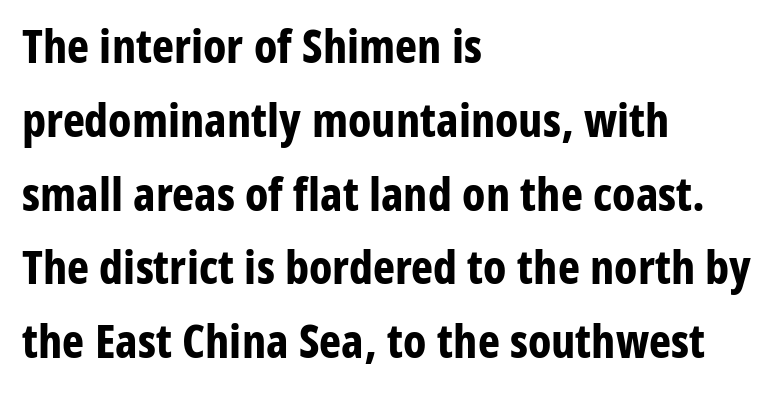
Visually the block forms a straight wall on the left and a jagged coastline on the right. The typesetting leans heavy: a genuine bold. The letters advance in unequal steps, a hallmark of proportional type. Posture: vertical. This sample uses a sans-serif face.
